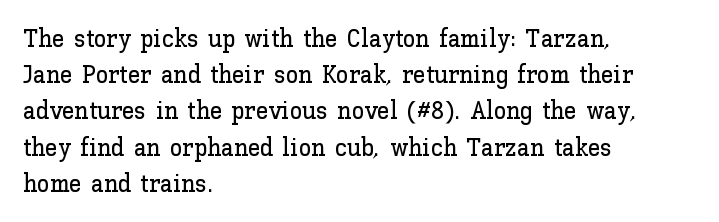
{"italic": "no", "underline": "no", "align": "left", "line_spacing": "normal", "line_spacing_ratio": 1.45, "letter_spacing": "normal", "letter_spacing_em": 0.0, "glyph_px": 25}
